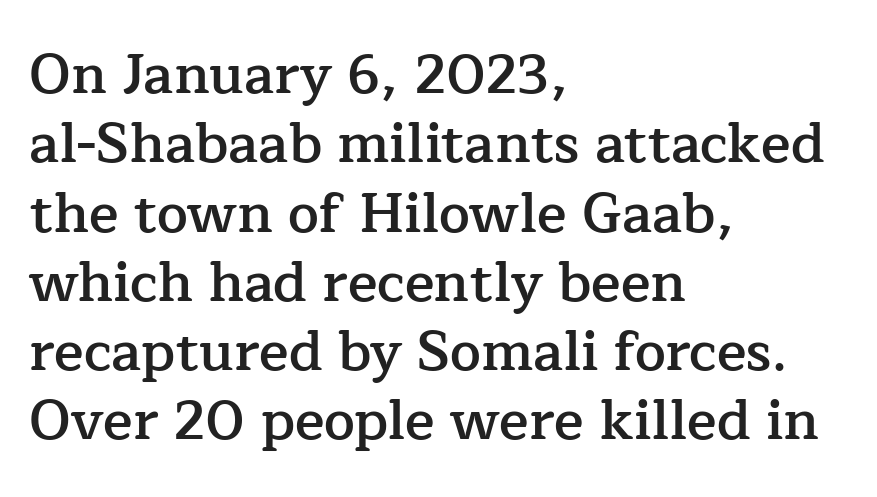
The image shows 55 px semibold serif type, upright; set left-aligned, normal line spacing (1.26x), normal letter spacing, not underlined; low stroke contrast and a medium x-height.
